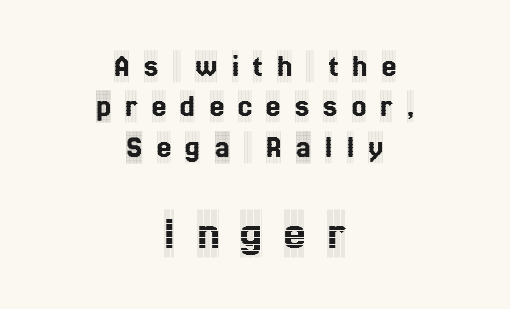
Is the lower block the larger one? Yes — the lower block carries the bigger type. Inter-character spacing is expanded well beyond the font's built-in metrics. It's the straight-up-and-down kind of type. Vertically, the passage feels balanced, rows spaced as you'd expect.
